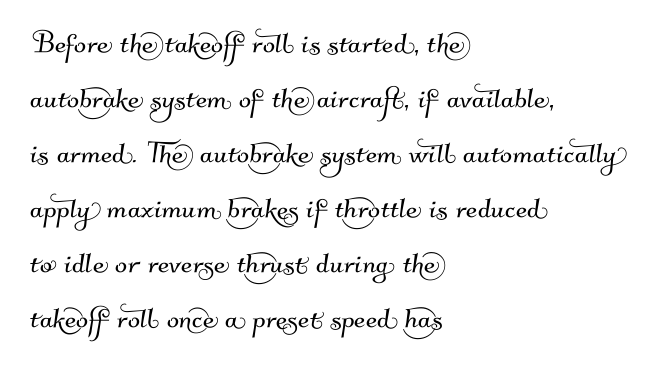
The image shows 36 px sans-serif type; set left-aligned, normal line spacing (1.53x), normal letter spacing, not underlined; medium stroke contrast and a small x-height.
